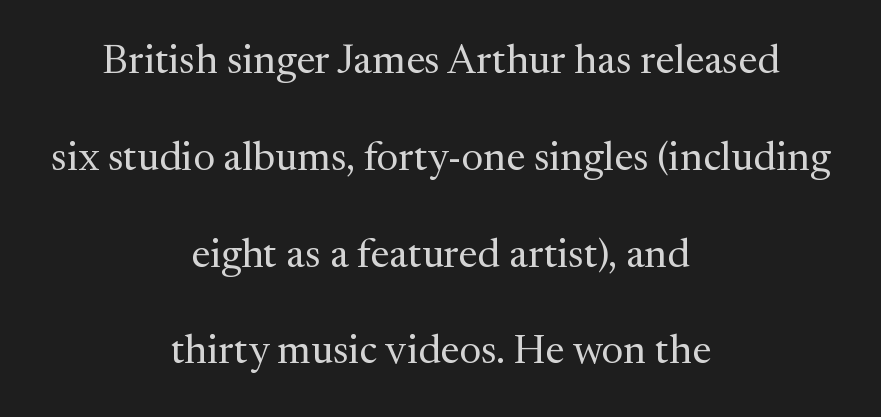
The image shows 41 px regular-weight serif type, upright; set centered, loose line spacing (2.36x), normal letter spacing, not underlined; medium stroke contrast and a medium x-height.
